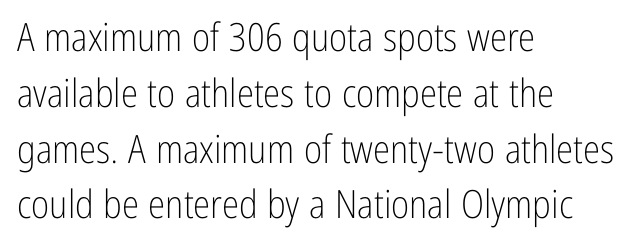
Spacing verdict: proportional, widths tailored to each character. Unlike italic type, these characters show no tilt at all. Leading: standard. Does the copy run flush right? No — it runs flush left.
